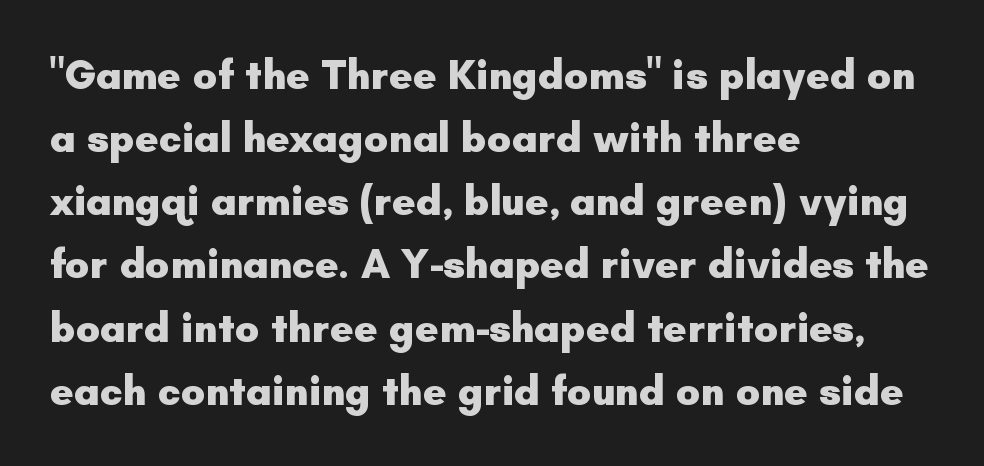
{"serif": "no", "italic": "no", "bold": "yes", "weight": "heavy", "width": "normal", "stroke_contrast": "low", "x_height": "small", "monospaced": "no", "underline": "no", "align": "left", "line_spacing": "normal", "line_spacing_ratio": 1.54, "letter_spacing": "normal", "letter_spacing_em": 0.0, "glyph_px": 41}
